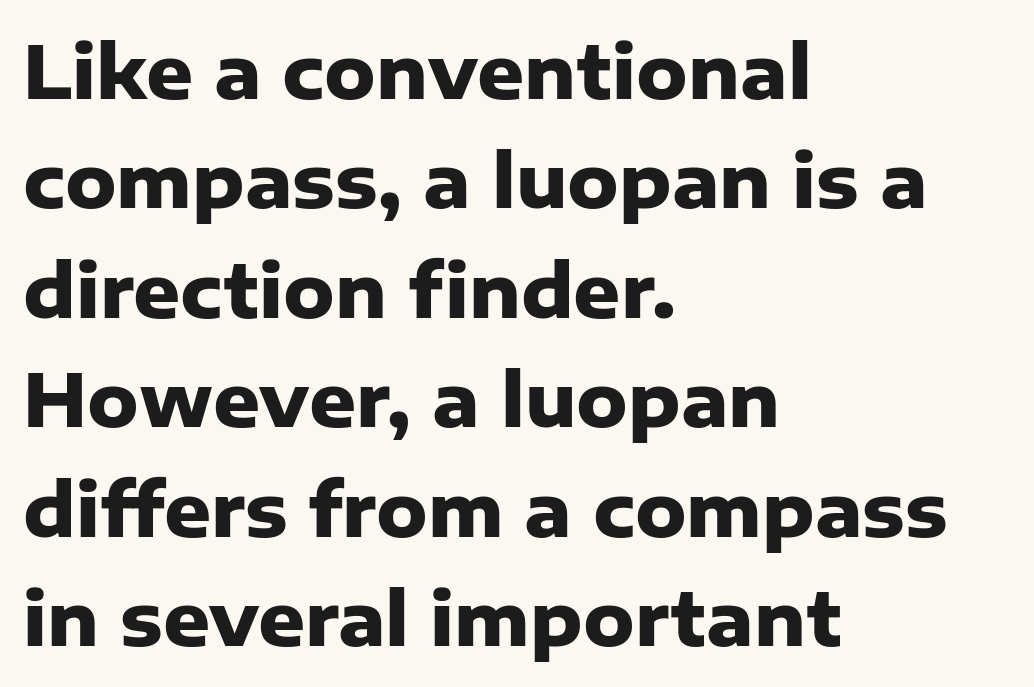
The image shows 73 px heavy sans-serif type, upright; set left-aligned, normal line spacing (1.5x), normal letter spacing, not underlined; low stroke contrast and a medium x-height.
